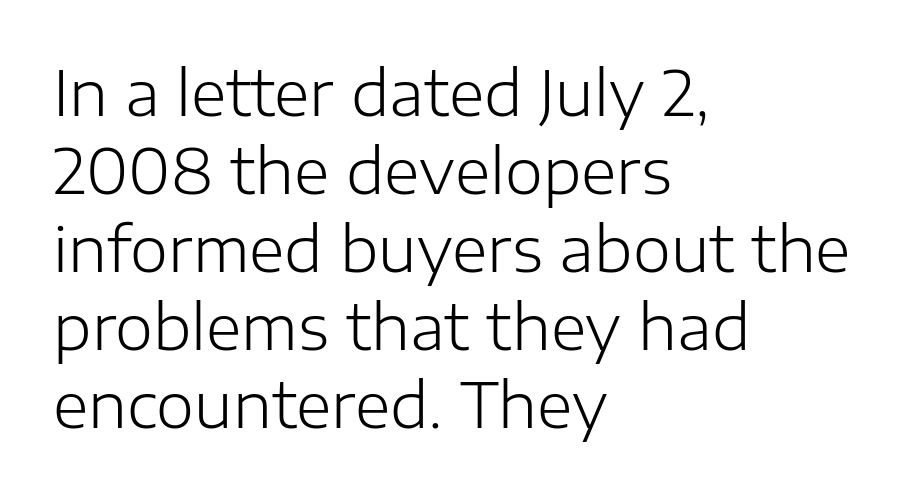
{"serif": "no", "italic": "no", "bold": "no", "weight": "light", "width": "normal", "stroke_contrast": "low", "x_height": "medium", "monospaced": "no", "underline": "no", "align": "left", "line_spacing": "normal", "line_spacing_ratio": 1.28, "letter_spacing": "normal", "letter_spacing_em": 0.0, "glyph_px": 61}
